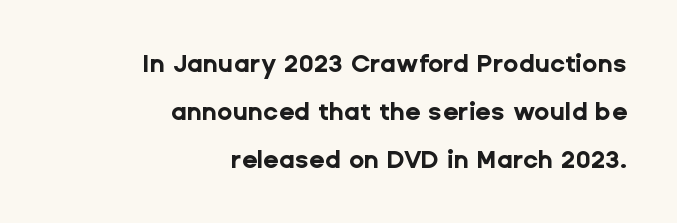
{"italic": "no", "bold": "yes", "underline": "no", "align": "right", "line_spacing": "loose", "line_spacing_ratio": 1.92, "letter_spacing": "normal", "letter_spacing_em": 0.0, "glyph_px": 25}
